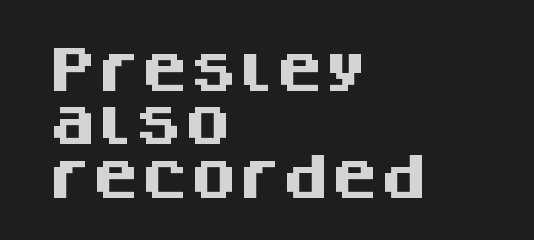
The image shows 49 px heavy sans-serif type, upright; set left-aligned, tight line spacing (1.09x), normal letter spacing, not underlined; medium stroke contrast and a large x-height.
